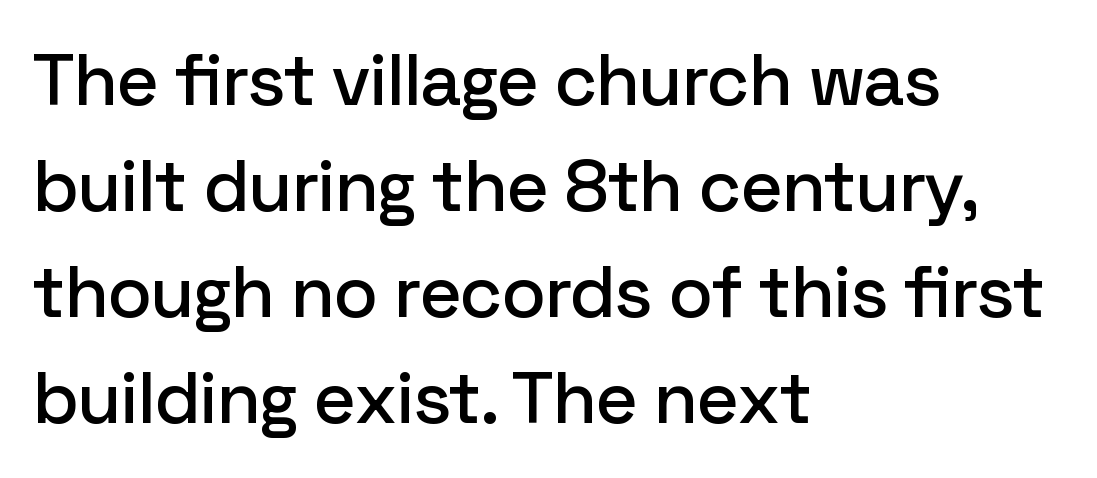
Q: Is the text italic (slanted)? A: No, it is upright.
Q: Is the typeface a serif or a sans-serif typeface? A: Sans-serif.
Q: Is the text underlined? A: No.
Q: How is the paragraph aligned? A: Left-aligned.
Q: Is the spacing between letters normal or unusually wide? A: Normal.
Q: Is the spacing between lines tight, normal or loose? A: Normal.
Q: Width (condensed, normal, or wide)? A: Normal.
Q: Stroke contrast? A: Low.
Q: x-height? A: Medium.
Q: Monospaced? A: No.
